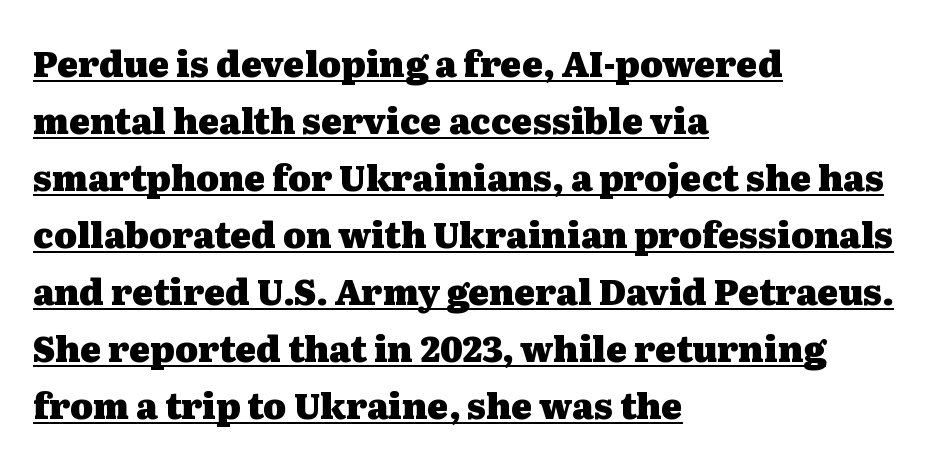
The image shows 35 px heavy, wide serif type, upright; set left-aligned, normal line spacing (1.63x), normal letter spacing, underlined; medium stroke contrast and a medium x-height.
